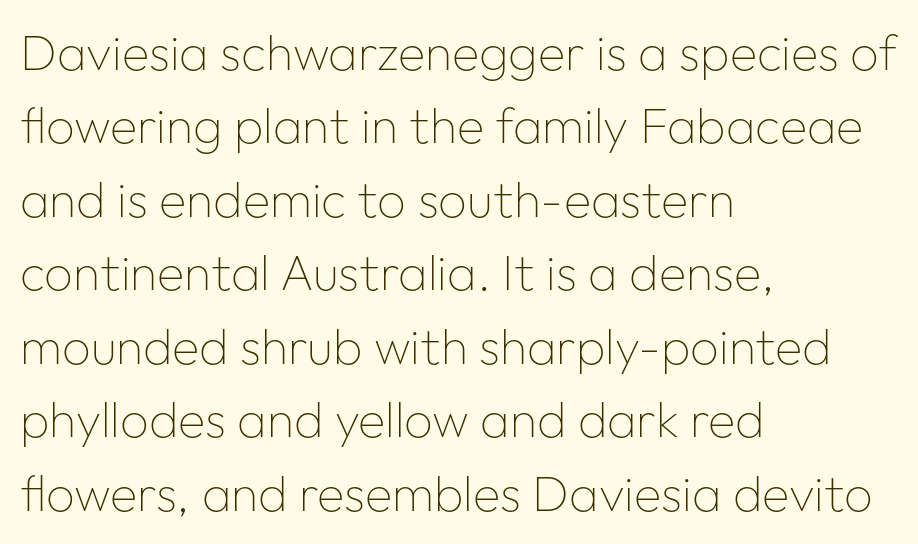
The image shows 50 px thin sans-serif type, upright; set left-aligned, normal line spacing (1.47x), normal letter spacing, not underlined; low stroke contrast and a medium x-height.
